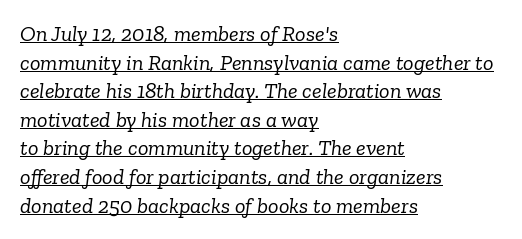
Q: Is the text bold? A: No.
Q: Is the text italic (slanted)? A: Yes, it leans right by about 6 degrees.
Q: Is the text underlined? A: Yes.
Q: How is the paragraph aligned? A: Left-aligned.
Q: Is the spacing between letters normal or unusually wide? A: Normal.
Q: Is the spacing between lines tight, normal or loose? A: Normal.
